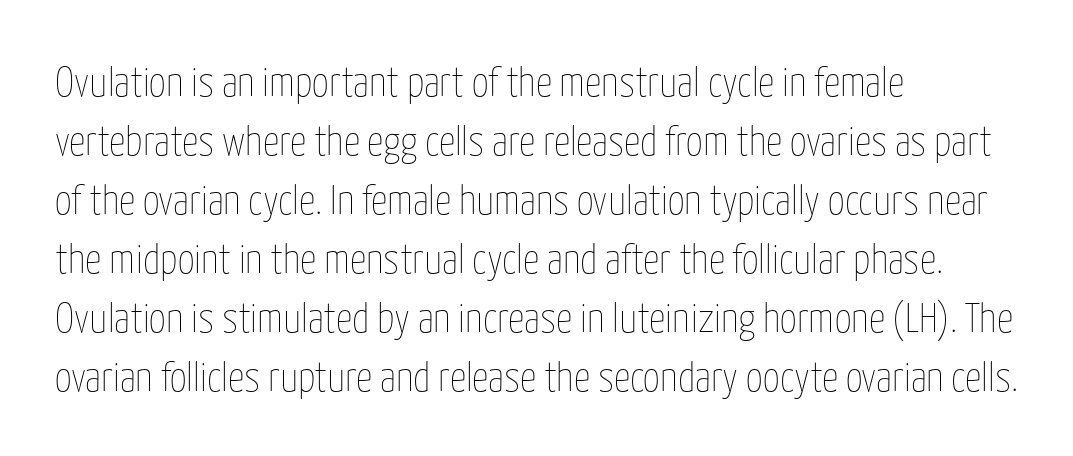
The image shows 41 px thin, condensed type, upright; set left-aligned, normal line spacing (1.44x), normal letter spacing, not underlined; low stroke contrast and a medium x-height.
